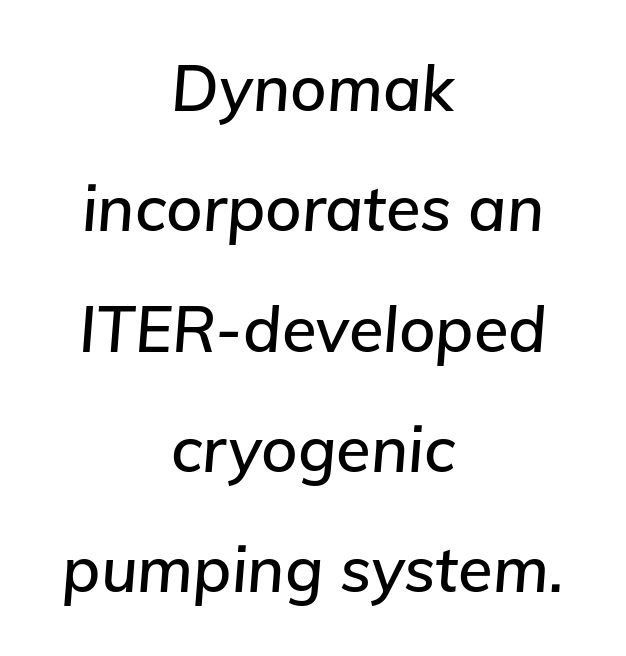
The image shows 63 px text type, italic (leaning right); set centered, loose line spacing (1.91x), normal letter spacing, not underlined; low stroke contrast and a medium x-height.
